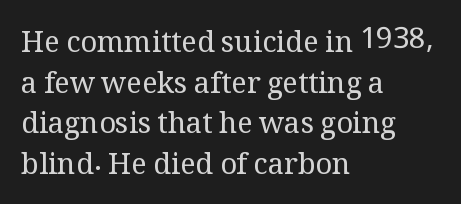
Notice how descenders clear the ascenders below comfortably — that's standard leading. The typography opts for an upright posture over an oblique one. Serifs: yes, visible at the terminals of the letterforms. The letters sit at their default tracking, neither squeezed nor spread. Spacing verdict: proportional, widths tailored to each character.
